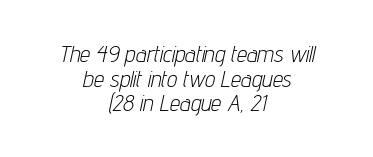
{"italic": "yes", "lean": "right", "slant_degrees": 12, "bold": "no", "underline": "no", "align": "center", "line_spacing": "tight", "line_spacing_ratio": 1.07, "letter_spacing": "normal", "letter_spacing_em": 0.0, "glyph_px": 23}
